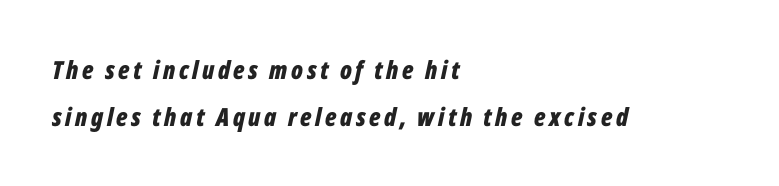
The image shows 25 px bold type, italic (leaning right); set left-aligned, line spacing 1.88x, not underlined.
